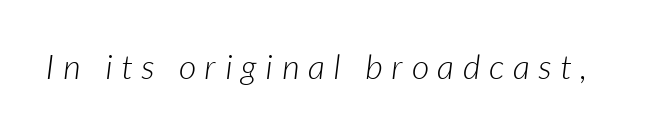
Varying glyph widths throughout — classic text-font behaviour. Unmarked baselines from the first word to the last. Tracking here is generous; glyphs stand well apart from one another. Think standard paragraph weight, or any step lighter than that.
